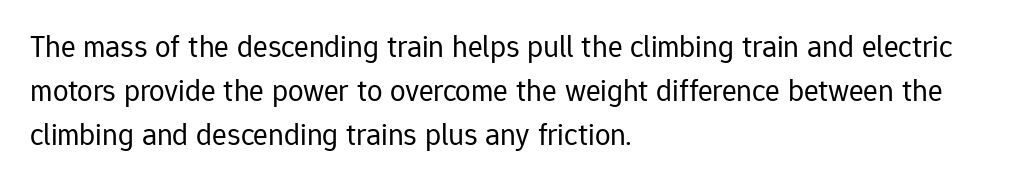
{"serif": "no", "italic": "no", "bold": "no", "weight": "regular", "width": "normal", "stroke_contrast": "low", "x_height": "medium", "monospaced": "no", "underline": "no", "align": "left", "line_spacing": "normal", "line_spacing_ratio": 1.42, "letter_spacing": "normal", "letter_spacing_em": 0.0, "glyph_px": 31}
